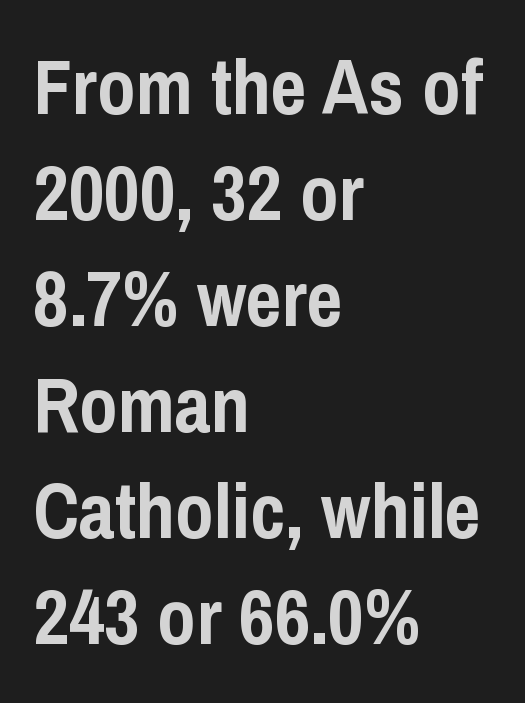
The image shows 78 px semibold, condensed sans-serif type, upright; set left-aligned, normal line spacing (1.36x), normal letter spacing, not underlined; low stroke contrast and a medium x-height.
